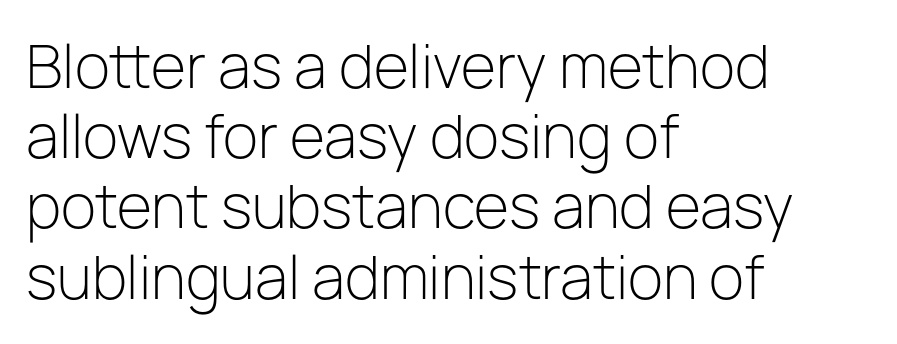
Q: Is the text bold? A: No.
Q: Is the text italic (slanted)? A: No, it is upright.
Q: Is the typeface a serif or a sans-serif typeface? A: Sans-serif.
Q: Is the text underlined? A: No.
Q: How is the paragraph aligned? A: Left-aligned.
Q: Is the spacing between letters normal or unusually wide? A: Normal.
Q: Width (condensed, normal, or wide)? A: Normal.
Q: Stroke contrast? A: Low.
Q: x-height? A: Medium.
Q: Monospaced? A: No.
